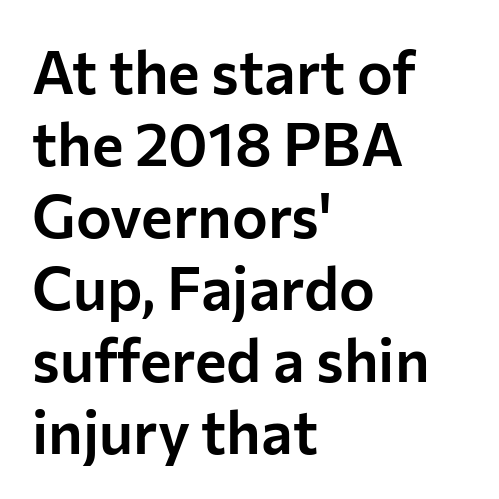
The rendering keeps characters at their native spacing. The glyphs in this specimen are sans serif. Spacing verdict: proportional, widths tailored to each character. Nope, not italic — everything's standing straight.
